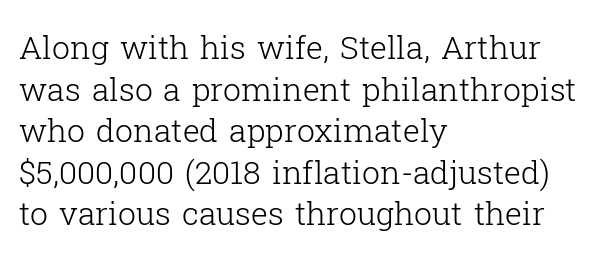
Q: Is the text bold? A: No.
Q: Is the text italic (slanted)? A: No, it is upright.
Q: Is the typeface a serif or a sans-serif typeface? A: Serif.
Q: Is the text underlined? A: No.
Q: How is the paragraph aligned? A: Left-aligned.
Q: Is the spacing between letters normal or unusually wide? A: Normal.
Q: Is the spacing between lines tight, normal or loose? A: Normal.
Q: Width (condensed, normal, or wide)? A: Normal.
Q: Stroke contrast? A: Low.
Q: x-height? A: Medium.
Q: Monospaced? A: No.
